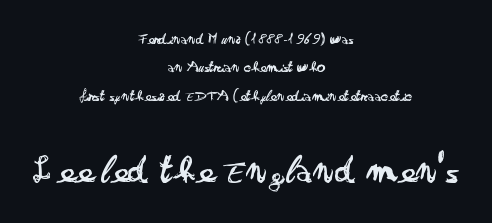
The image shows 41 px regular-weight, wide sans-serif type, upright; set centered, line spacing 1.78x, normal letter spacing, not underlined; the second (bottom) block is 2.56x larger; low stroke contrast and a small x-height.
